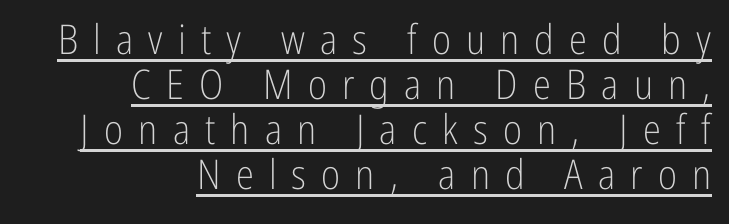
The face looks like a standard text weight, possibly lighter. Words appear elongated and porous because spacing is wide. Font category for this specimen: sans-serif. Like a heading marked for emphasis, these lines bear an underscore. Here the designer chose a conventional face with non-uniform glyph widths.
